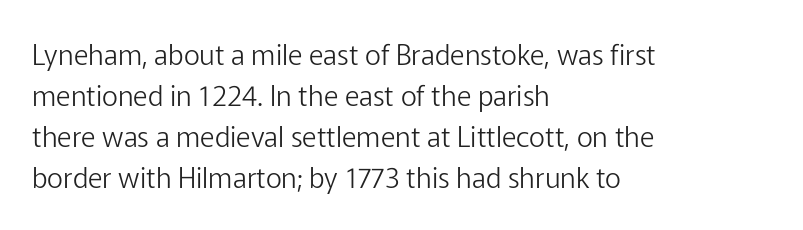
No extra ink here — the face is not bold. Spacing verdict: proportional, widths tailored to each character. The type is set solid horizontally, with unmodified tracking. The passage shown is typeset with a sans-serif family.
